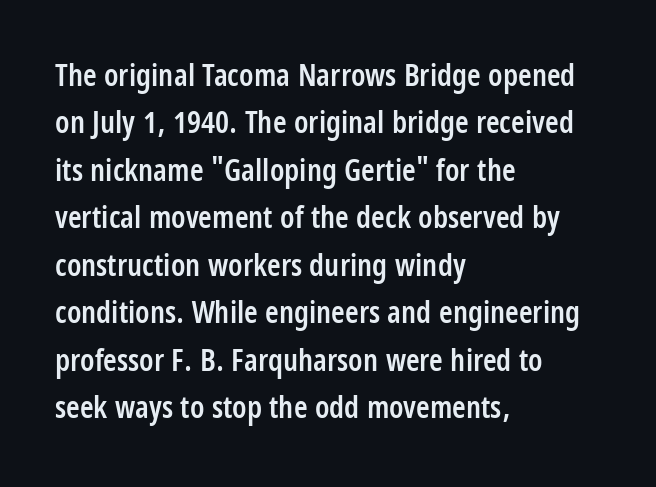
{"serif": "no", "italic": "no", "bold": "semi", "weight": "semibold", "width": "condensed", "stroke_contrast": "low", "x_height": "large", "monospaced": "no", "underline": "no", "align": "left", "line_spacing": "normal", "line_spacing_ratio": 1.53, "letter_spacing": "normal", "letter_spacing_em": 0.0, "glyph_px": 31}
